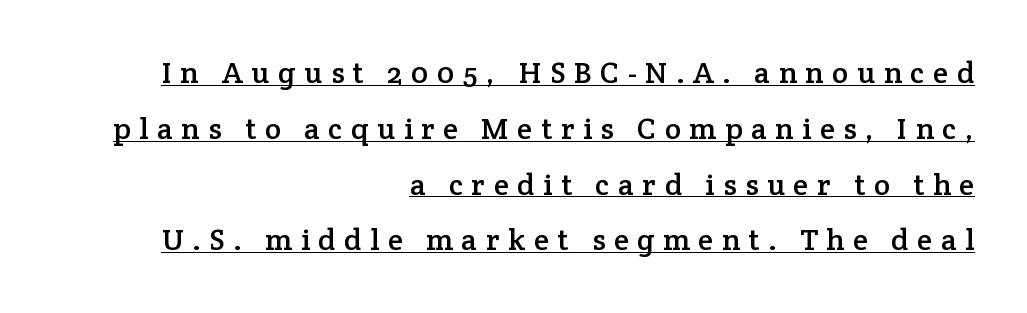
Q: Is the text italic (slanted)? A: No, it is upright.
Q: Is the typeface a serif or a sans-serif typeface? A: Serif.
Q: Is the text underlined? A: Yes.
Q: How is the paragraph aligned? A: Right-aligned.
Q: Is the spacing between letters normal or unusually wide? A: Unusually wide.
Q: Width (condensed, normal, or wide)? A: Normal.
Q: Stroke contrast? A: Low.
Q: x-height? A: Medium.
Q: Monospaced? A: No.
